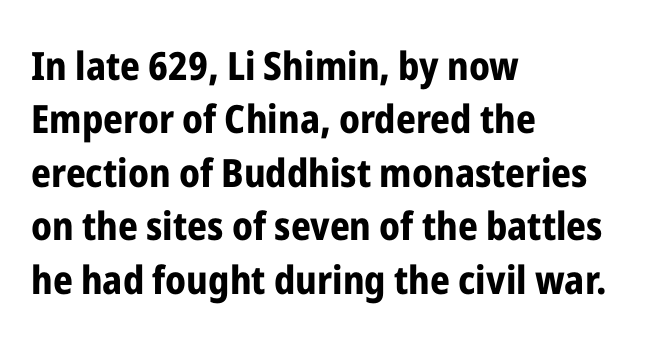
On the weight axis this lands at bold, roughly 700. Spacing between characters is what you'd get straight out of the box. Spacing verdict: proportional, widths tailored to each character. Just letters on the line, the space beneath them empty. Posture: upright roman. The ragged edge is on the right, which tells us the setting is flush left.
